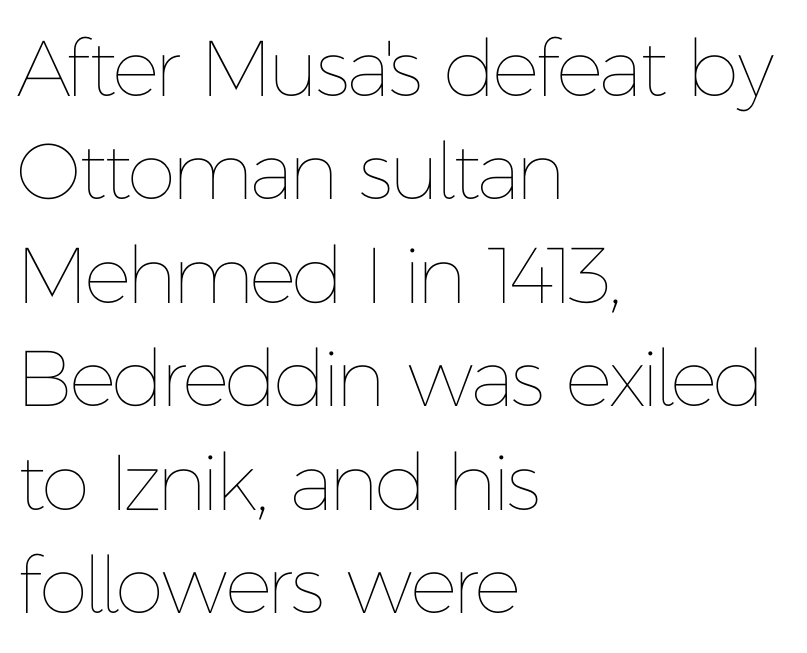
{"italic": "no", "bold": "no", "weight": "thin", "width": "normal", "stroke_contrast": "low", "x_height": "medium", "monospaced": "no", "underline": "no", "align": "left", "line_spacing": "normal", "line_spacing_ratio": 1.31, "letter_spacing": "normal", "letter_spacing_em": 0.0, "glyph_px": 79}
